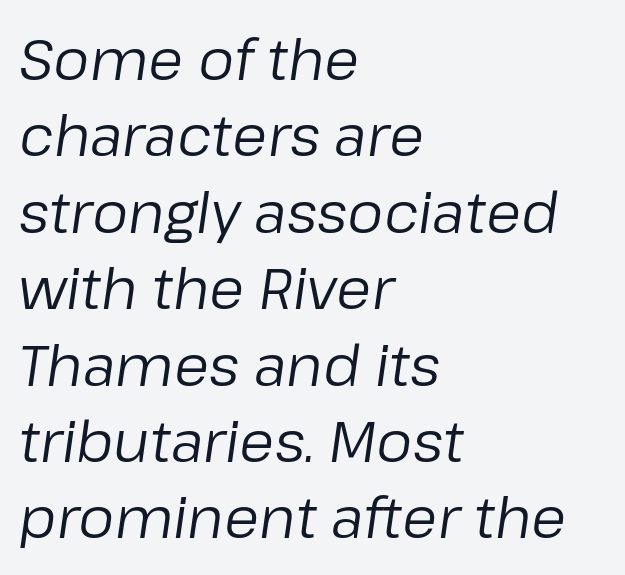
The image shows 57 px regular-weight type, italic (leaning right); set left-aligned, normal line spacing (1.34x), normal letter spacing, not underlined; low stroke contrast and a medium x-height.
